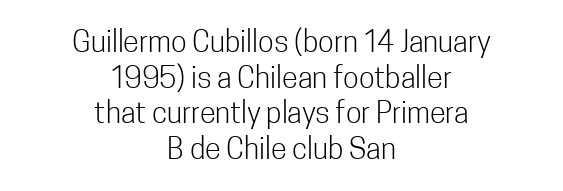
Q: Is the text bold? A: No.
Q: Is the text italic (slanted)? A: No, it is upright.
Q: Is the typeface a serif or a sans-serif typeface? A: Sans-serif.
Q: Is the text underlined? A: No.
Q: How is the paragraph aligned? A: Centered.
Q: Is the spacing between letters normal or unusually wide? A: Normal.
Q: Width (condensed, normal, or wide)? A: Condensed.
Q: Stroke contrast? A: Low.
Q: x-height? A: Medium.
Q: Monospaced? A: No.
